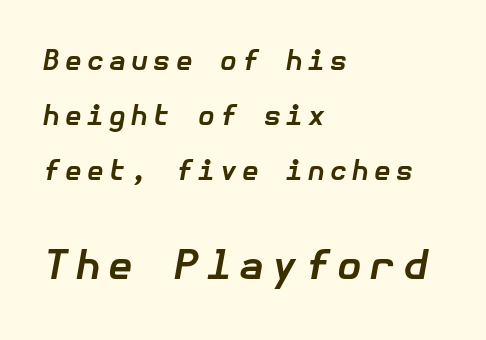
The image shows 40 px bold type, italic (leaning right); set left-aligned, loose line spacing (2.03x), unusually wide letter spacing (+0.2 em), not underlined; the second (bottom) block is 1.48x larger; low stroke contrast and a medium x-height.
